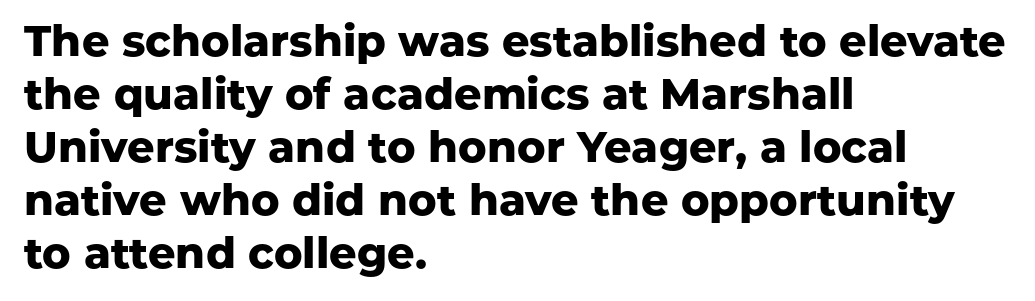
The image shows 43 px heavy sans-serif type, upright; set left-aligned, line spacing 1.23x, normal letter spacing, not underlined; low stroke contrast and a medium x-height.
